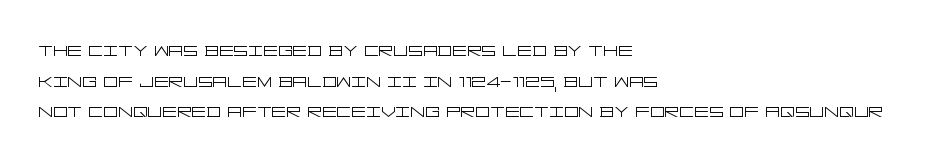
The image shows 23 px text type, upright; set left-aligned, normal line spacing (1.33x), normal letter spacing, not underlined.
